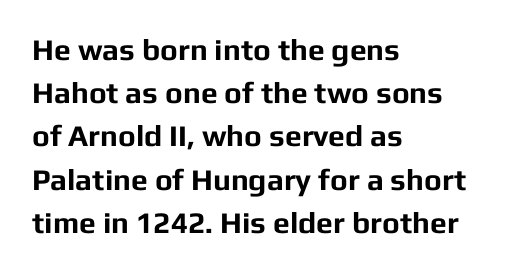
Q: Is the text bold? A: Yes.
Q: Is the text italic (slanted)? A: No, it is upright.
Q: Is the typeface a serif or a sans-serif typeface? A: Sans-serif.
Q: Is the text underlined? A: No.
Q: How is the paragraph aligned? A: Left-aligned.
Q: Is the spacing between letters normal or unusually wide? A: Normal.
Q: Is the spacing between lines tight, normal or loose? A: Normal.
Q: Width (condensed, normal, or wide)? A: Normal.
Q: Stroke contrast? A: Low.
Q: x-height? A: Medium.
Q: Monospaced? A: No.
